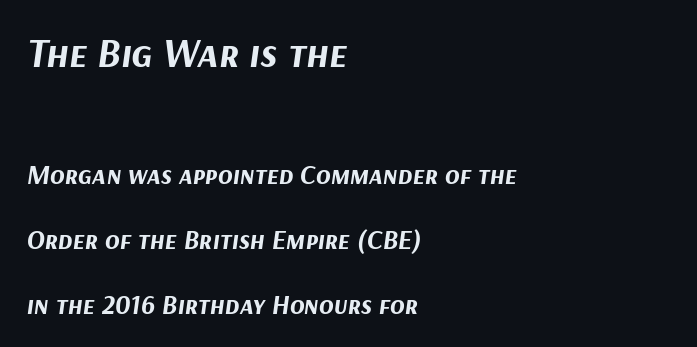
Q: Is the text bold? A: Yes.
Q: Is the text italic (slanted)? A: Yes, it leans right by about 9 degrees.
Q: Is the text underlined? A: No.
Q: How is the paragraph aligned? A: Left-aligned.
Q: Is the spacing between letters normal or unusually wide? A: Normal.
Q: Is the spacing between lines tight, normal or loose? A: Loose.
Q: Which block of text is set in a larger size, the first (top) or the second (bottom)? A: The first (top) one.
Q: Width (condensed, normal, or wide)? A: Normal.
Q: Stroke contrast? A: Medium.
Q: x-height? A: Medium.
Q: Monospaced? A: No.
